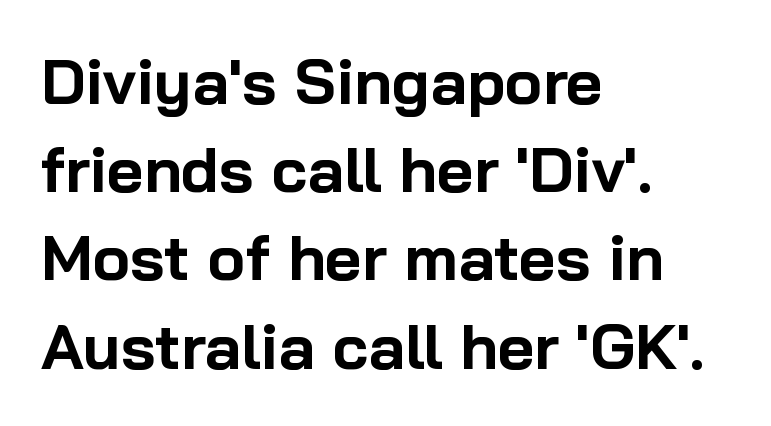
Q: Is the text bold? A: Yes.
Q: Is the text italic (slanted)? A: No, it is upright.
Q: Is the typeface a serif or a sans-serif typeface? A: Sans-serif.
Q: Is the text underlined? A: No.
Q: How is the paragraph aligned? A: Left-aligned.
Q: Is the spacing between letters normal or unusually wide? A: Normal.
Q: Is the spacing between lines tight, normal or loose? A: Normal.
Q: Width (condensed, normal, or wide)? A: Normal.
Q: Stroke contrast? A: Low.
Q: x-height? A: Medium.
Q: Monospaced? A: No.
